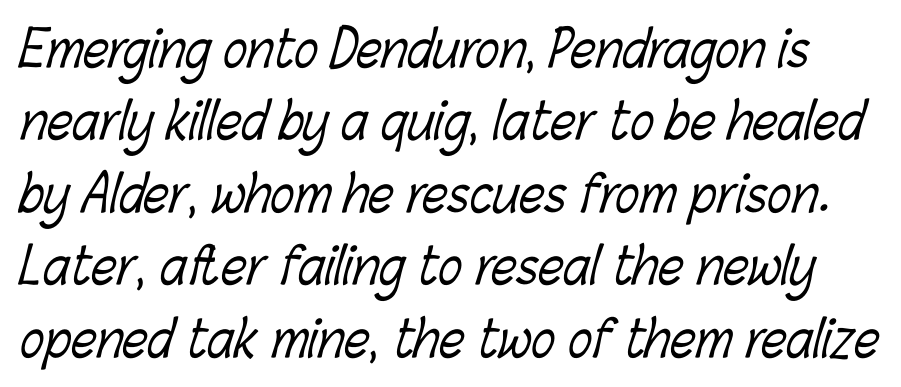
Summary of vertical rhythm: regular, with standard interline spacing. Students, note that the glyphs here touch the page at normal intervals. The space beneath each line is pristine and unruled. Nothing heavy about these letters — not bold at all. You could not count columns in this text — the font is proportionally spaced.
